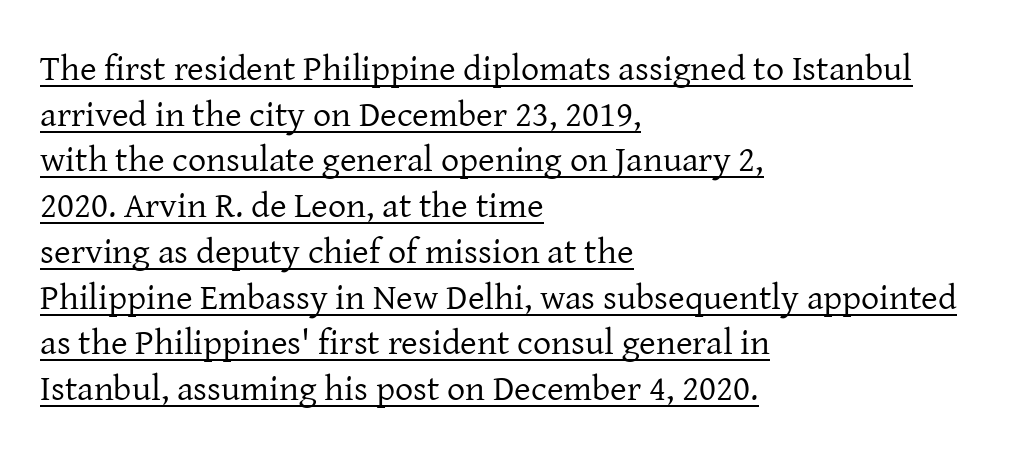
Looks like regular typesetting: each glyph gets only the width it needs. Alignment: flush left. Is the type heavy? It reads as light-to-regular instead. How would I describe the line gaps? Plain and ordinary. Notice how a bar underscores the lettering throughout.
